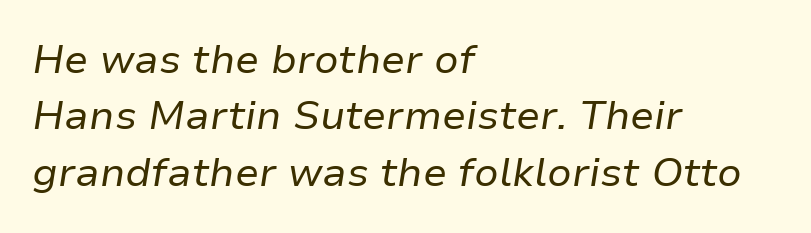
{"italic": "yes", "lean": "right", "slant_degrees": 9, "bold": "no", "weight": "regular", "width": "normal", "stroke_contrast": "low", "x_height": "medium", "monospaced": "no", "underline": "no", "align": "left", "line_spacing": "normal", "line_spacing_ratio": 1.41, "letter_spacing": "normal", "letter_spacing_em": 0.0, "glyph_px": 40}
